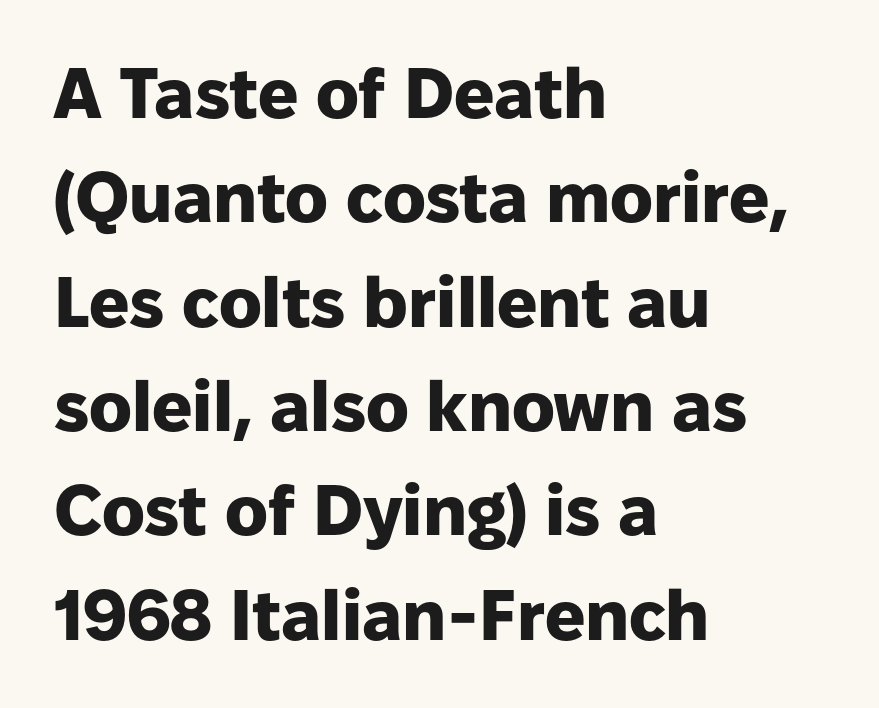
Q: Is the text bold? A: Yes.
Q: Is the text italic (slanted)? A: No, it is upright.
Q: Is the typeface a serif or a sans-serif typeface? A: Sans-serif.
Q: Is the text underlined? A: No.
Q: How is the paragraph aligned? A: Left-aligned.
Q: Is the spacing between letters normal or unusually wide? A: Normal.
Q: Is the spacing between lines tight, normal or loose? A: Normal.
Q: Width (condensed, normal, or wide)? A: Normal.
Q: Stroke contrast? A: Low.
Q: x-height? A: Medium.
Q: Monospaced? A: No.
